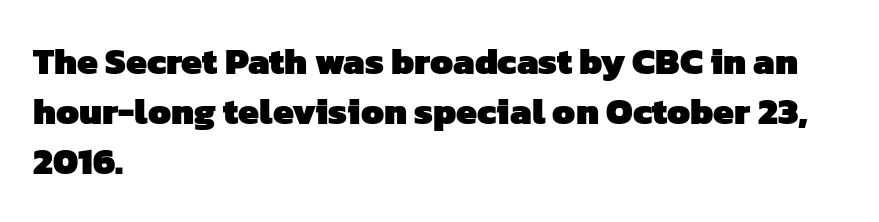
The face used here has the dense, thick strokes of a bold. Serifs: no, the terminals of the letterforms are clean. Horizontally, the lines are justified to the leading edge only. Regular leading. This rendering leaves character spacing at its baseline value. Check the space under the baseline: it is left empty.
